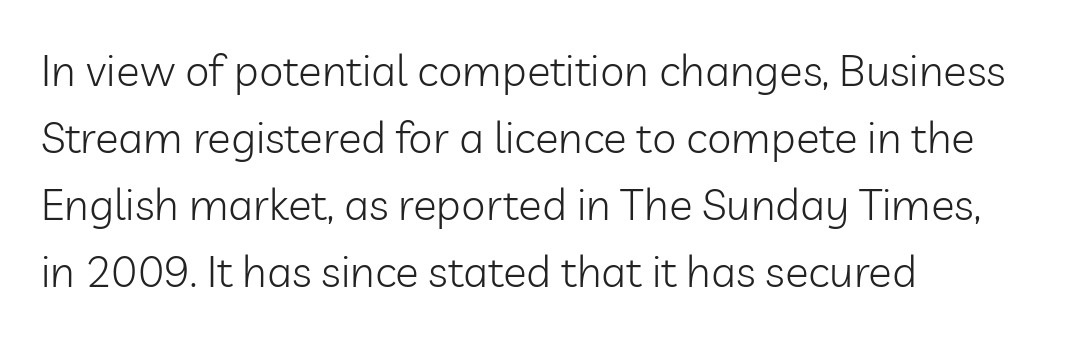
Q: Is the text bold? A: No.
Q: Is the text italic (slanted)? A: No, it is upright.
Q: Is the typeface a serif or a sans-serif typeface? A: Sans-serif.
Q: Is the text underlined? A: No.
Q: How is the paragraph aligned? A: Left-aligned.
Q: Is the spacing between letters normal or unusually wide? A: Normal.
Q: Is the spacing between lines tight, normal or loose? A: Normal.
Q: Width (condensed, normal, or wide)? A: Normal.
Q: Stroke contrast? A: Low.
Q: x-height? A: Medium.
Q: Monospaced? A: No.
